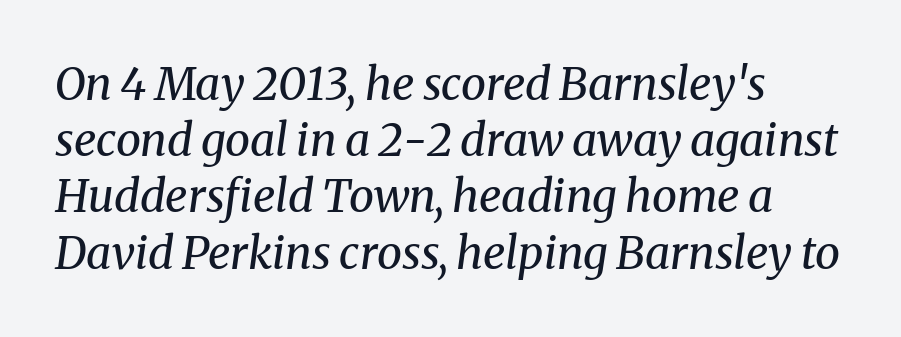
The image shows 45 px regular-weight serif type, italic (leaning right); set left-aligned, normal line spacing (1.25x), normal letter spacing, not underlined; medium stroke contrast and a medium x-height.
